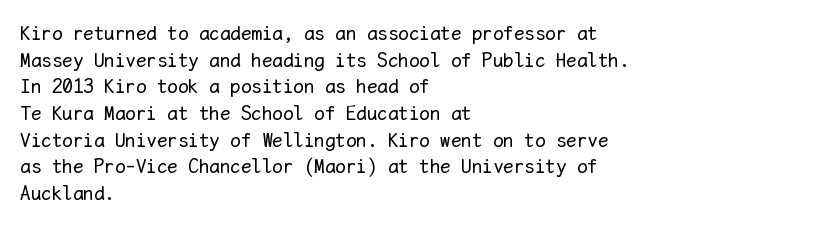
The image shows 21 px text type, upright; set left-aligned, normal line spacing (1.27x), normal letter spacing, not underlined.
